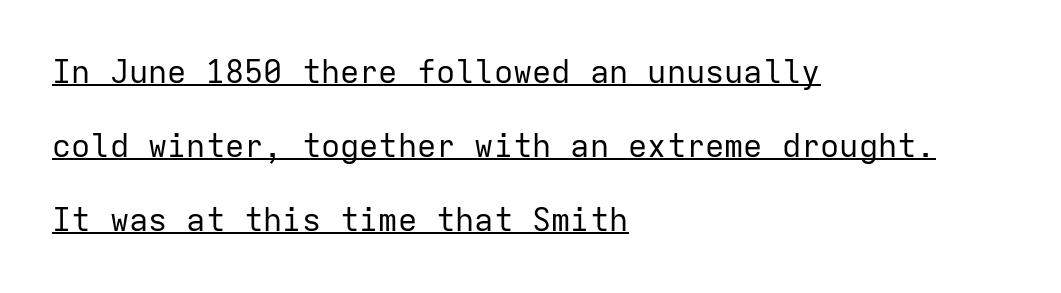
{"serif": "no", "italic": "no", "bold": "no", "weight": "regular", "width": "normal", "stroke_contrast": "low", "x_height": "medium", "monospaced": "yes", "underline": "yes", "align": "left", "line_spacing": "loose", "line_spacing_ratio": 2.31, "letter_spacing": "normal", "letter_spacing_em": 0.0, "glyph_px": 32}
